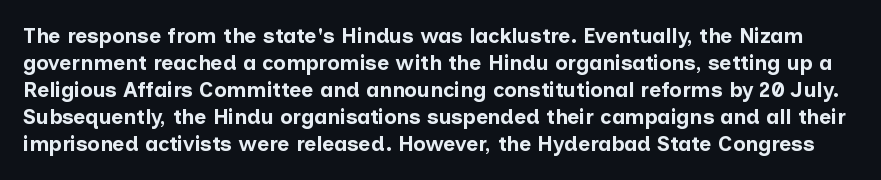
Q: Is the text bold? A: Yes.
Q: Is the text italic (slanted)? A: No, it is upright.
Q: Is the text underlined? A: No.
Q: Is the spacing between letters normal or unusually wide? A: Normal.
Q: Is the spacing between lines tight, normal or loose? A: Normal.
